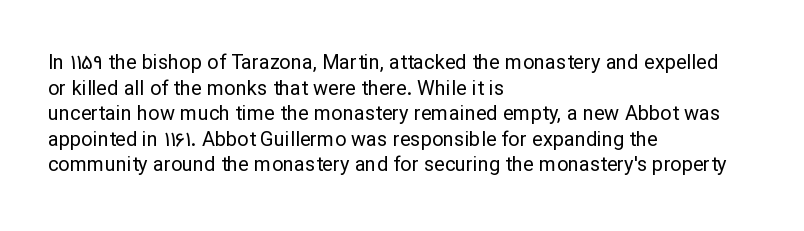
{"italic": "no", "bold": "no", "underline": "no", "align": "left", "line_spacing": "normal", "line_spacing_ratio": 1.28, "letter_spacing": "normal", "letter_spacing_em": 0.0, "glyph_px": 20}
